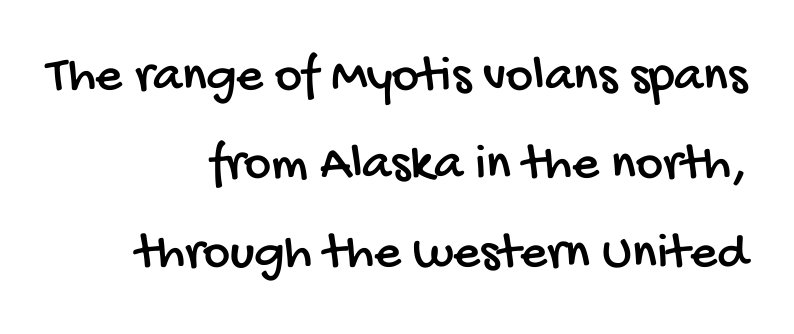
Q: Is the typeface a serif or a sans-serif typeface? A: Sans-serif.
Q: Is the text underlined? A: No.
Q: How is the paragraph aligned? A: Right-aligned.
Q: Is the spacing between letters normal or unusually wide? A: Normal.
Q: Is the spacing between lines tight, normal or loose? A: Normal.
Q: Width (condensed, normal, or wide)? A: Condensed.
Q: Stroke contrast? A: Low.
Q: x-height? A: Large.
Q: Monospaced? A: No.
